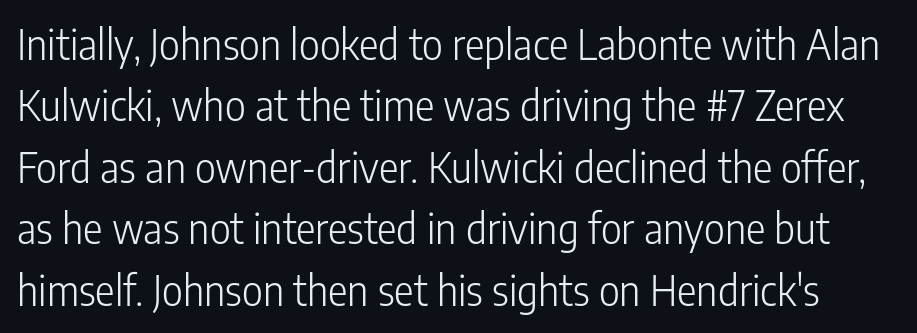
{"serif": "no", "italic": "no", "bold": "no", "weight": "light", "width": "condensed", "stroke_contrast": "low", "x_height": "medium", "monospaced": "no", "underline": "no", "line_spacing": "normal", "line_spacing_ratio": 1.5, "letter_spacing": "normal", "letter_spacing_em": 0.0, "glyph_px": 41}
